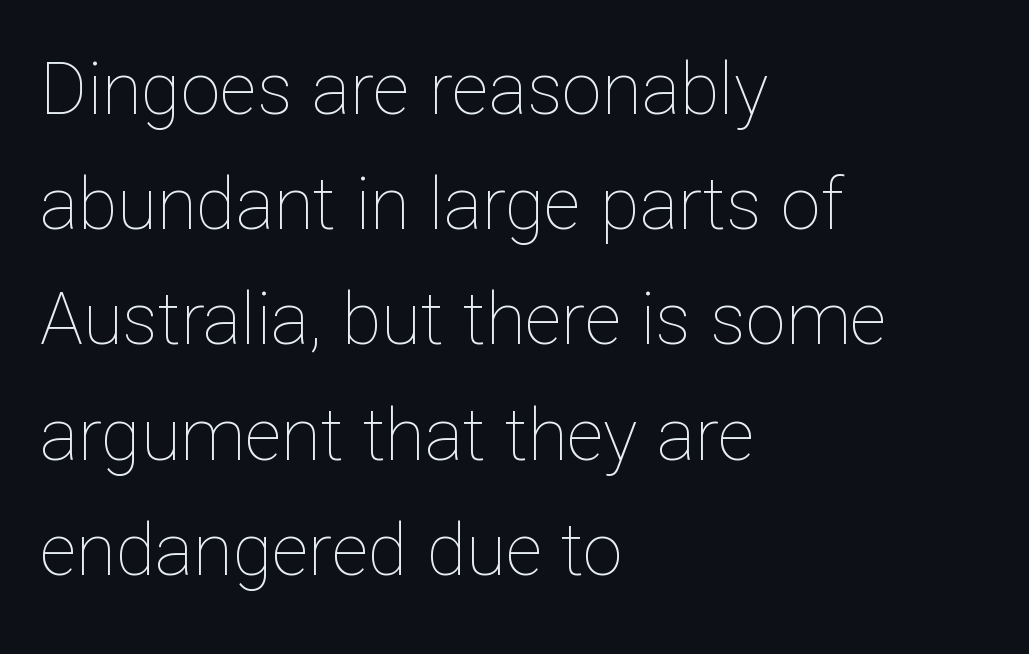
The image shows 72 px thin type, upright; set left-aligned, normal line spacing (1.6x), normal letter spacing, not underlined; low stroke contrast and a medium x-height.
